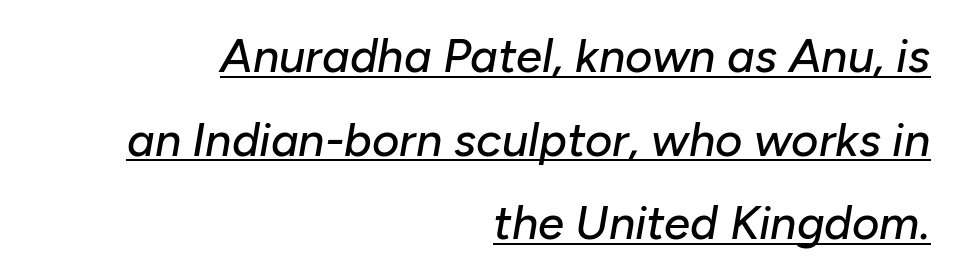
Q: Is the text italic (slanted)? A: Yes, it leans right by about 10 degrees.
Q: Is the text underlined? A: Yes.
Q: How is the paragraph aligned? A: Right-aligned.
Q: Is the spacing between letters normal or unusually wide? A: Normal.
Q: Width (condensed, normal, or wide)? A: Normal.
Q: Stroke contrast? A: Low.
Q: x-height? A: Medium.
Q: Monospaced? A: No.
